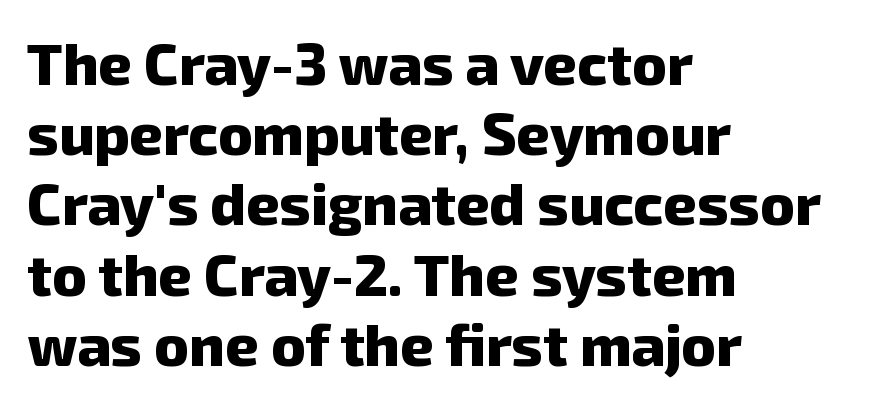
Each letter keeps its own natural width here, so spacing adapts to shape. Has an underline been added? It has not. Between one letter and the next there's only the usual sliver of space. No feet cap the strokes, marking this as sans-serif type. Horizontally, the lines are justified to the leading edge only. The rendering uses a bold face; every stroke is thick and dark.
